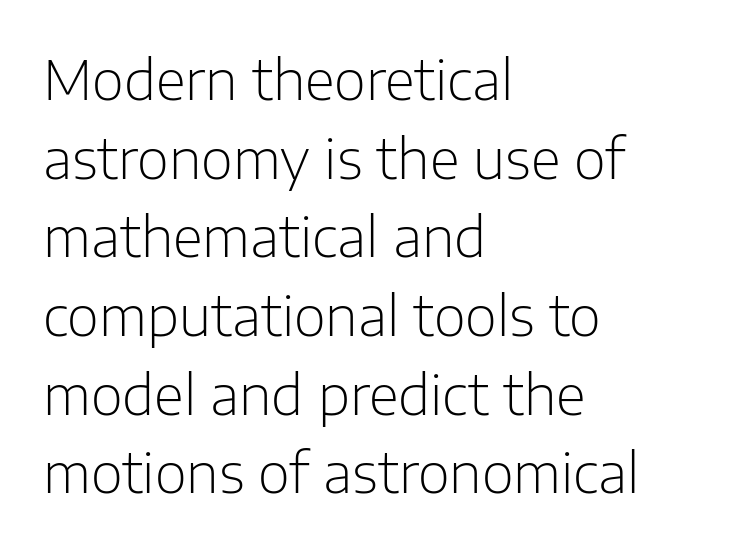
{"serif": "no", "italic": "no", "bold": "no", "weight": "light", "width": "normal", "stroke_contrast": "low", "x_height": "medium", "monospaced": "no", "underline": "no", "align": "left", "line_spacing": "normal", "line_spacing_ratio": 1.43, "letter_spacing": "normal", "letter_spacing_em": 0.0, "glyph_px": 55}
